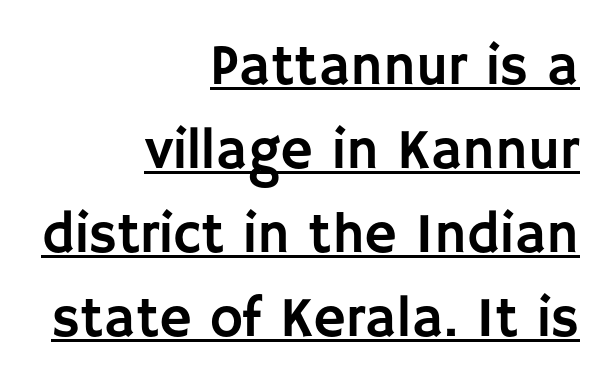
The image shows 56 px sans-serif type, upright; set right-aligned, normal line spacing (1.5x), normal letter spacing, underlined; low stroke contrast and a large x-height.
